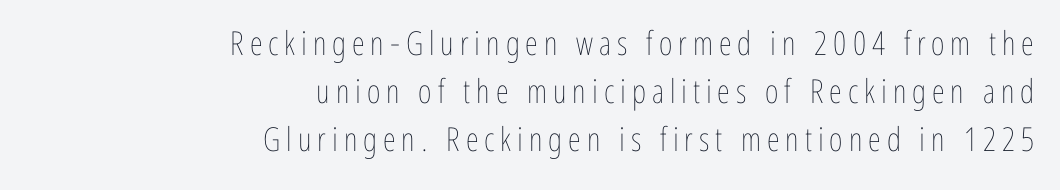
The image shows 33 px thin, condensed type, upright; set right-aligned, normal line spacing (1.45x), not underlined; low stroke contrast and a medium x-height.
